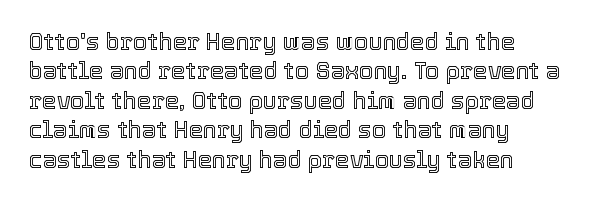
{"italic": "no", "underline": "no", "align": "left", "line_spacing": "normal", "line_spacing_ratio": 1.28, "letter_spacing": "normal", "letter_spacing_em": 0.0, "glyph_px": 23}
